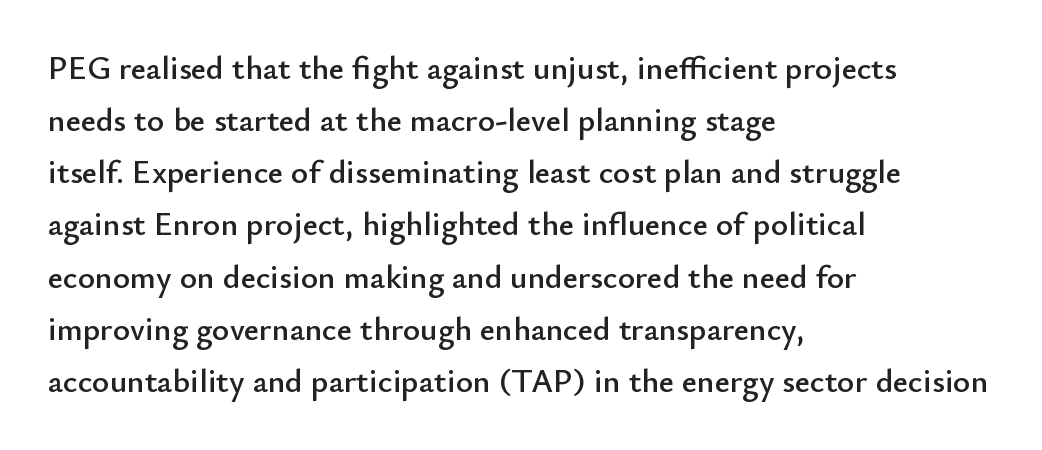
Each letter keeps its own natural width here, so spacing adapts to shape. Type style note: lacks serifs. A normal amount of white space separates one row of letters from the next. Posture: upright roman. This sample uses plain, unmodified letter spacing.
